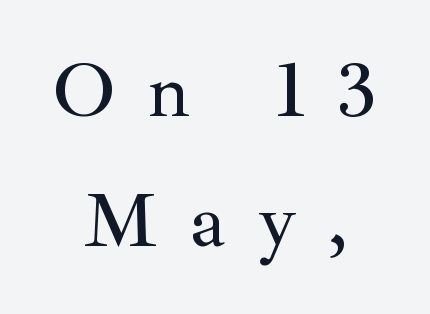
{"serif": "yes", "italic": "no", "width": "normal", "stroke_contrast": "medium", "x_height": "small", "monospaced": "no", "underline": "no", "align": "center", "line_spacing": "normal", "line_spacing_ratio": 1.67, "letter_spacing": "wide", "letter_spacing_em": 0.41, "glyph_px": 78}
